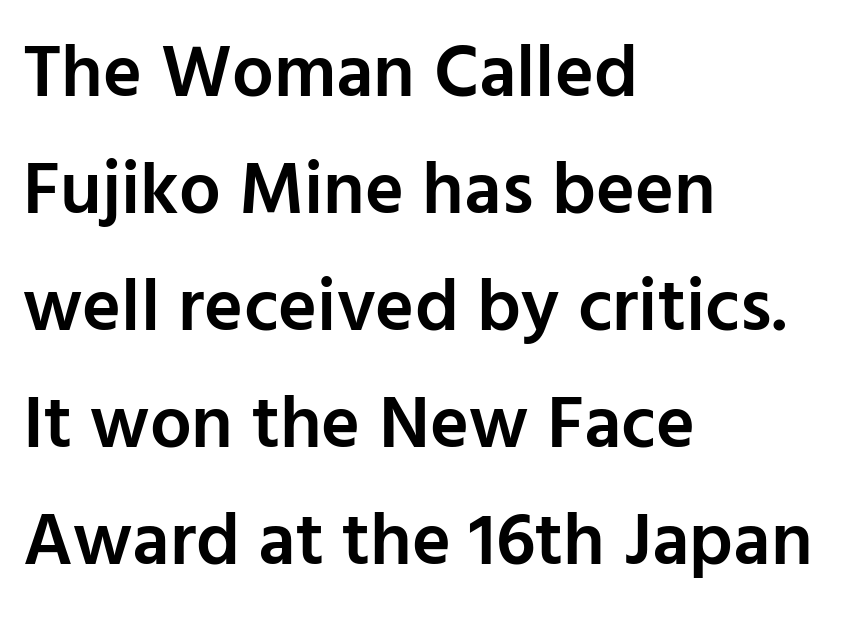
Q: Is the text bold? A: Semi-bold.
Q: Is the text italic (slanted)? A: No, it is upright.
Q: Is the typeface a serif or a sans-serif typeface? A: Sans-serif.
Q: Is the text underlined? A: No.
Q: How is the paragraph aligned? A: Left-aligned.
Q: Is the spacing between letters normal or unusually wide? A: Normal.
Q: Is the spacing between lines tight, normal or loose? A: Normal.
Q: Width (condensed, normal, or wide)? A: Normal.
Q: Stroke contrast? A: Low.
Q: x-height? A: Medium.
Q: Monospaced? A: No.
